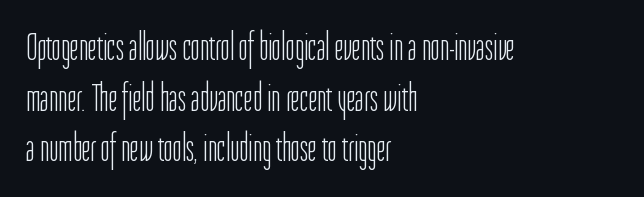
Q: Is the text bold? A: No.
Q: Is the text italic (slanted)? A: No, it is upright.
Q: Is the typeface a serif or a sans-serif typeface? A: Sans-serif.
Q: Is the text underlined? A: No.
Q: How is the paragraph aligned? A: Left-aligned.
Q: Is the spacing between letters normal or unusually wide? A: Normal.
Q: Is the spacing between lines tight, normal or loose? A: Normal.
Q: Width (condensed, normal, or wide)? A: Condensed.
Q: Stroke contrast? A: Low.
Q: x-height? A: Medium.
Q: Monospaced? A: No.
